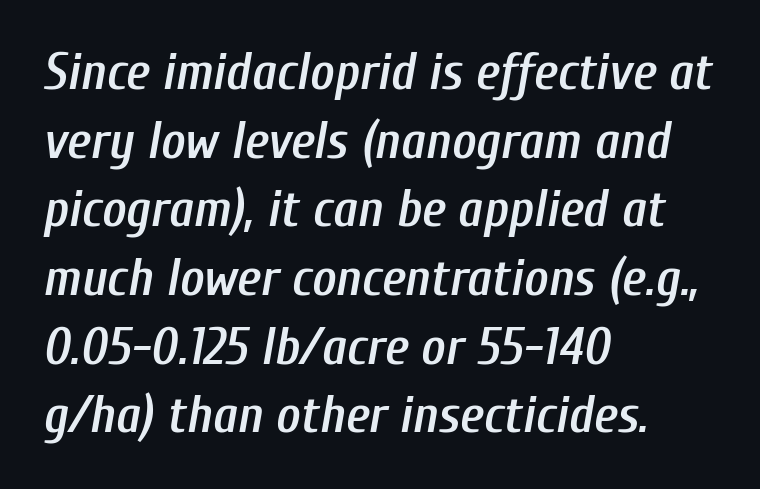
The face used here is proportionally spaced, like ordinary book or web type. Summary of vertical rhythm: regular, with standard interline spacing. The letterforms sit shoulder to shoulder at normal distance. The font's italic variant was chosen for this text. Plain, unruled lines of type. Caption: multi-line text, flush left, ragged right.
